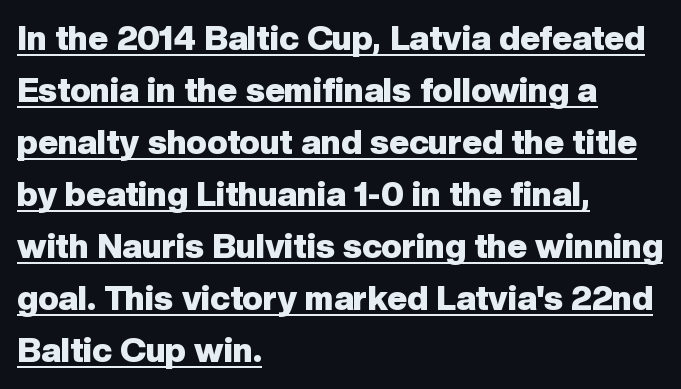
The image shows 34 px heavy sans-serif type, upright; set left-aligned, normal line spacing (1.53x), normal letter spacing, underlined; low stroke contrast and a medium x-height.
